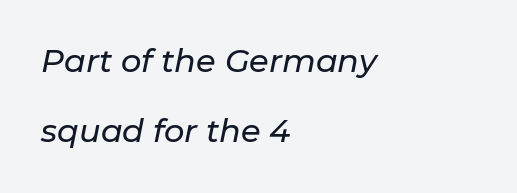
Q: Is the text italic (slanted)? A: Yes, it leans right by about 11 degrees.
Q: Is the text underlined? A: No.
Q: How is the paragraph aligned? A: Left-aligned.
Q: Is the spacing between letters normal or unusually wide? A: Normal.
Q: Is the spacing between lines tight, normal or loose? A: Loose.
Q: Width (condensed, normal, or wide)? A: Normal.
Q: Stroke contrast? A: Low.
Q: x-height? A: Medium.
Q: Monospaced? A: No.
